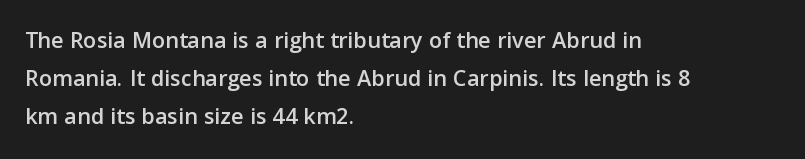
Q: Is the text italic (slanted)? A: No, it is upright.
Q: Is the text underlined? A: No.
Q: How is the paragraph aligned? A: Left-aligned.
Q: Is the spacing between letters normal or unusually wide? A: Normal.
Q: Is the spacing between lines tight, normal or loose? A: Normal.
